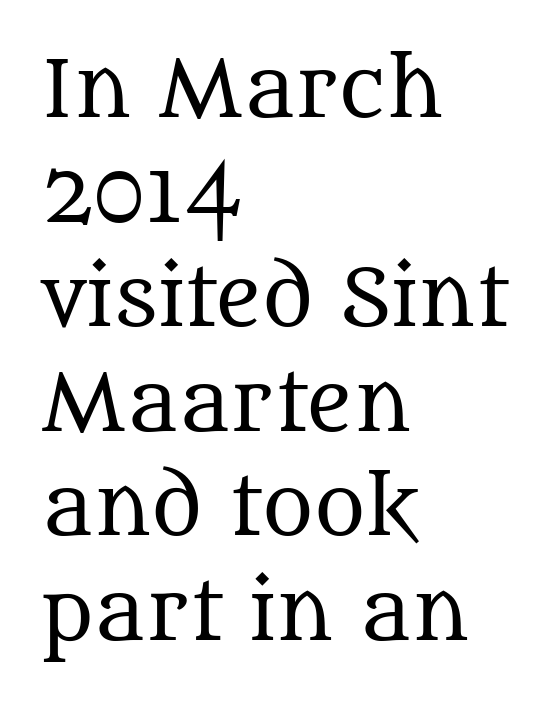
Q: Is the text bold? A: No.
Q: Is the text italic (slanted)? A: No, it is upright.
Q: Is the typeface a serif or a sans-serif typeface? A: Serif.
Q: Is the text underlined? A: No.
Q: How is the paragraph aligned? A: Left-aligned.
Q: Is the spacing between letters normal or unusually wide? A: Normal.
Q: Is the spacing between lines tight, normal or loose? A: Normal.
Q: Width (condensed, normal, or wide)? A: Normal.
Q: Stroke contrast? A: Medium.
Q: x-height? A: Large.
Q: Monospaced? A: No.
